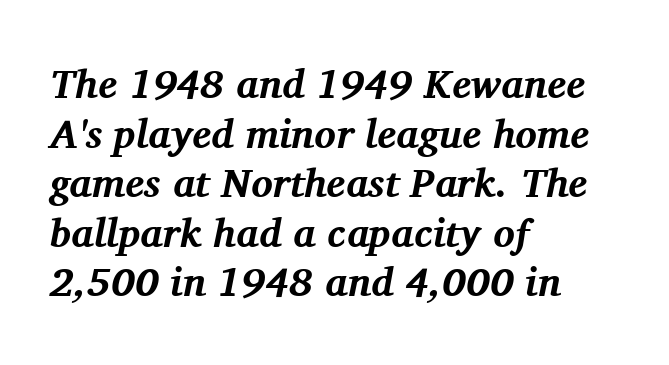
The font family rendered here belongs to the serif group. The specimen reads as italic at a glance. Thick stems and heavy bowls — unmistakably bold. A typesetter would call this zero additional tracking. The text block is weighted toward the left margin, trailing off unevenly rightward. The strip under each line holds only bare page.
